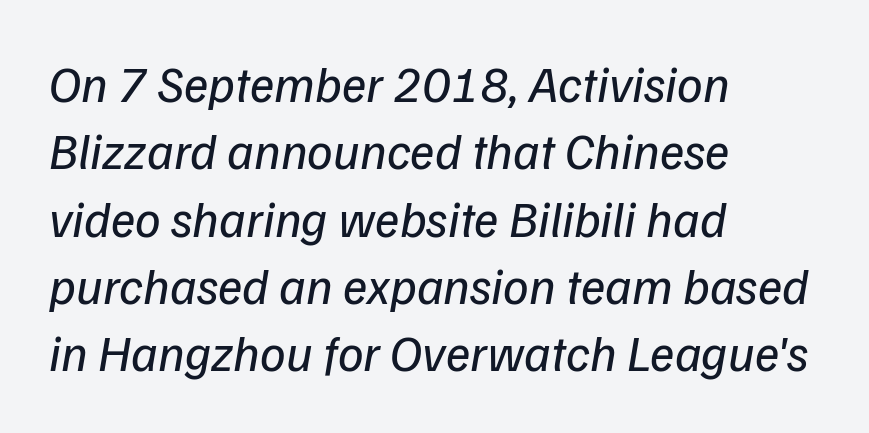
Q: Is the text bold? A: No.
Q: Is the text italic (slanted)? A: Yes, it leans right by about 9 degrees.
Q: Is the text underlined? A: No.
Q: How is the paragraph aligned? A: Left-aligned.
Q: Is the spacing between letters normal or unusually wide? A: Normal.
Q: Is the spacing between lines tight, normal or loose? A: Normal.
Q: Width (condensed, normal, or wide)? A: Normal.
Q: Stroke contrast? A: Low.
Q: x-height? A: Medium.
Q: Monospaced? A: No.
